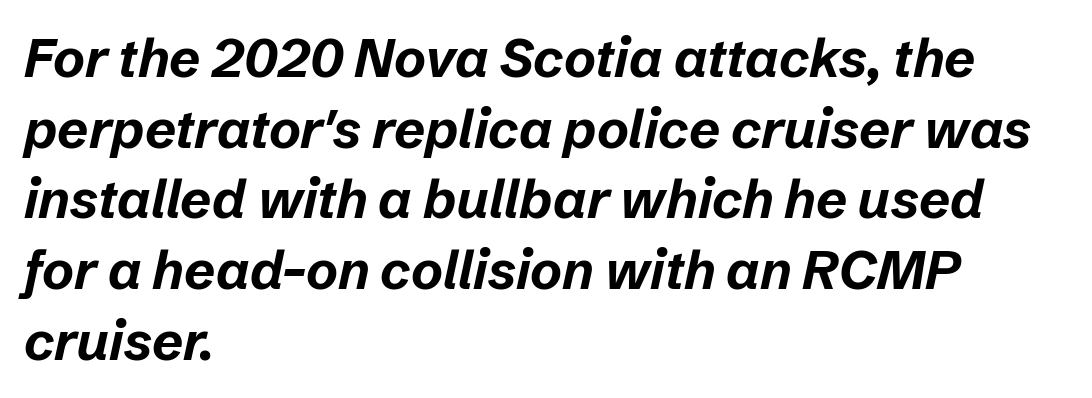
The image shows 54 px bold type, italic (leaning right); set left-aligned, normal line spacing (1.31x), normal letter spacing, not underlined; low stroke contrast and a medium x-height.
